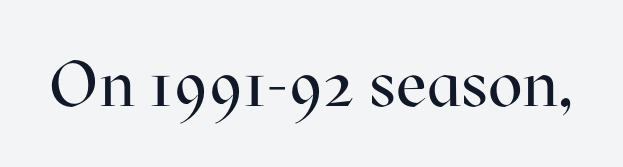
Type style note: has serifs. Think of a printed novel: that variable character pitch is what you see here. The space beneath each line is pristine and unruled. These lines were composed using upright roman letters. The letters sit at their default tracking, neither squeezed nor spread. Stroke thickness stays within the range of a standard reading face or lighter.
